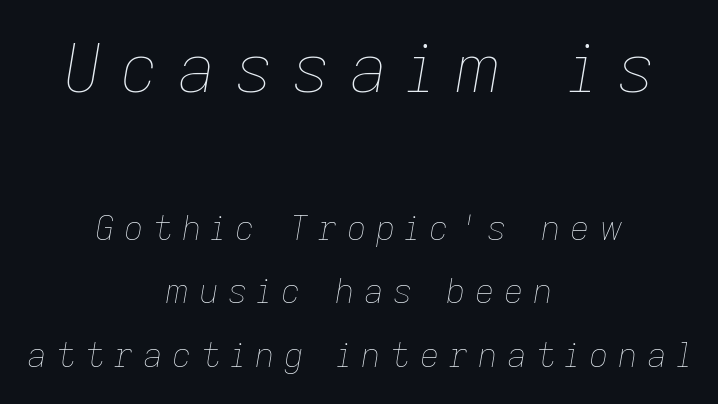
{"italic": "yes", "lean": "right", "slant_degrees": 9, "bold": "no", "weight": "thin", "width": "normal", "stroke_contrast": "low", "x_height": "medium", "monospaced": "no", "underline": "no", "align": "center", "line_spacing_ratio": 1.88, "letter_spacing": "wide", "letter_spacing_em": 0.28, "larger_block": "first", "size_ratio": 1.97, "glyph_px": 67}
